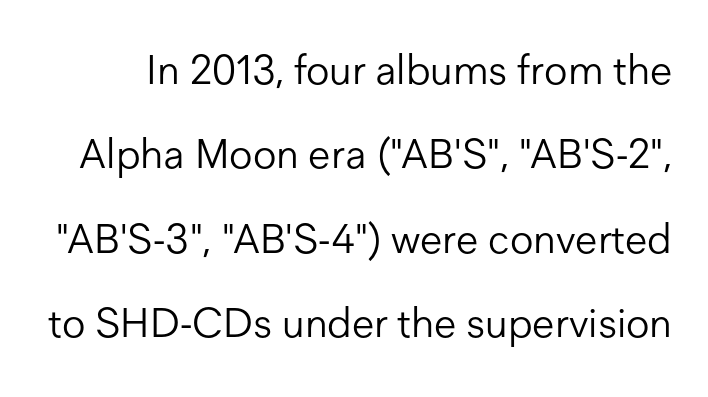
The image shows 41 px light sans-serif type, upright; set loose line spacing (2.06x), normal letter spacing, not underlined; low stroke contrast and a medium x-height.
